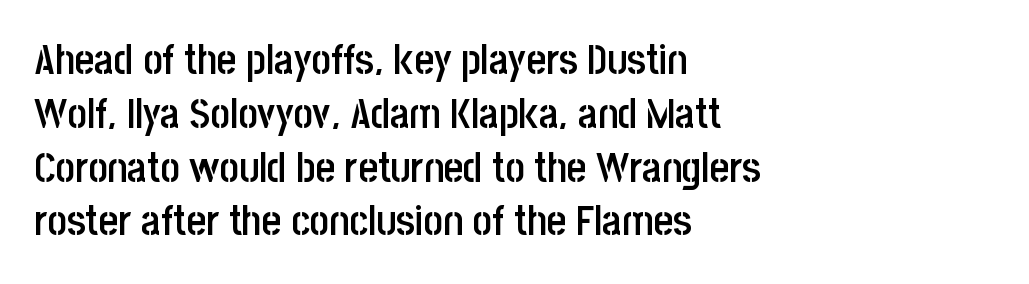
{"serif": "no", "italic": "no", "bold": "semi", "weight": "semibold", "width": "condensed", "stroke_contrast": "low", "x_height": "large", "monospaced": "no", "underline": "no", "align": "left", "line_spacing": "normal", "line_spacing_ratio": 1.28, "letter_spacing": "normal", "letter_spacing_em": 0.0, "glyph_px": 42}
